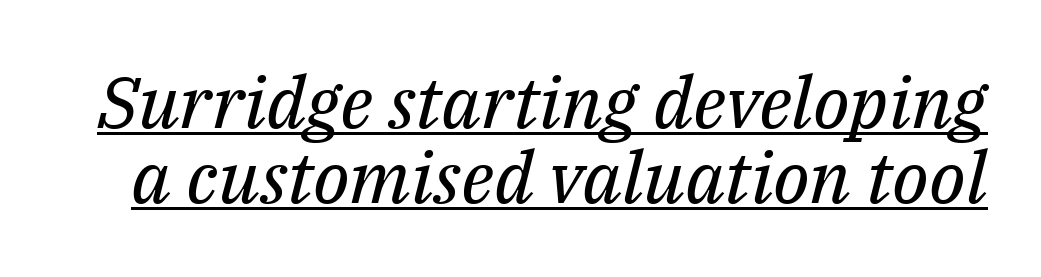
Stroke thickness stays within the range of a standard reading face or lighter. Caption: standard tracking, unaltered. Is there much room between lines? No — they nearly touch. This rendering features underlined lettering. The rendering uses natural spacing where letterforms have individual widths. An italicized treatment has been applied to the whole sample.
